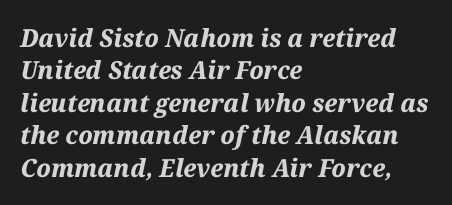
The image shows 25 px bold type, italic (leaning right); set left-aligned, normal line spacing (1.3x), normal letter spacing, not underlined.
